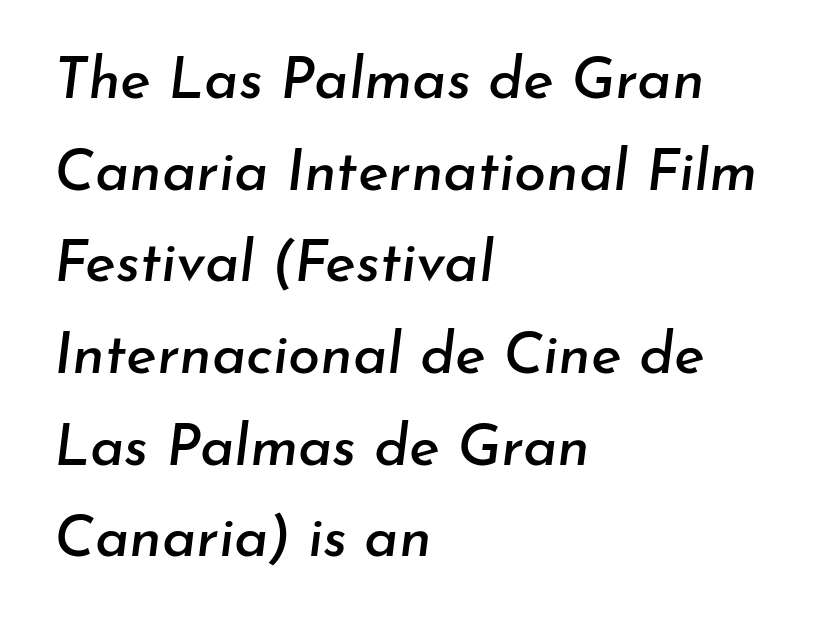
Q: Is the text italic (slanted)? A: Yes, it leans right by about 7 degrees.
Q: Is the text underlined? A: No.
Q: How is the paragraph aligned? A: Left-aligned.
Q: Is the spacing between letters normal or unusually wide? A: Normal.
Q: Is the spacing between lines tight, normal or loose? A: Normal.
Q: Width (condensed, normal, or wide)? A: Normal.
Q: Stroke contrast? A: Low.
Q: x-height? A: Small.
Q: Monospaced? A: No.
